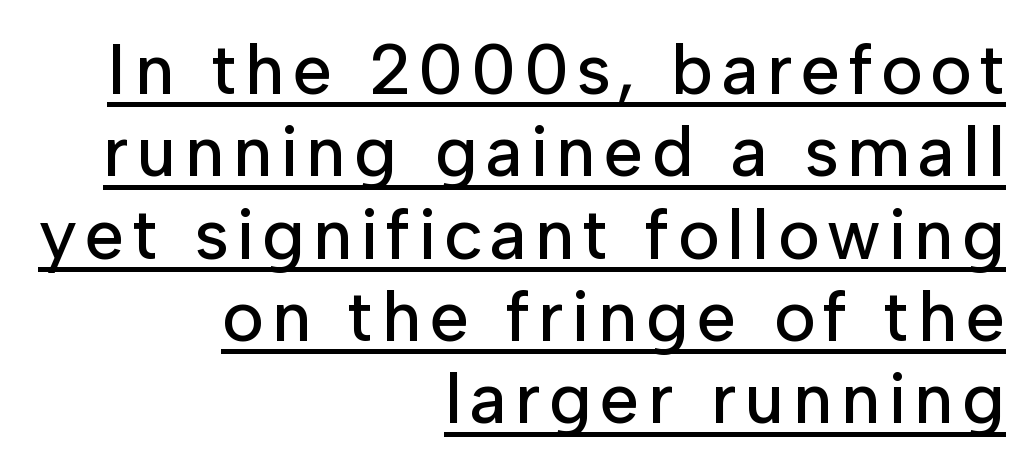
The image shows 71 px sans-serif type, upright; set right-aligned, line spacing 1.16x, underlined; low stroke contrast and a medium x-height.
